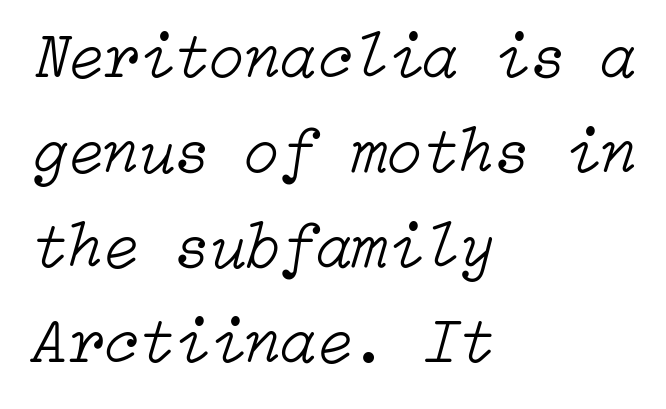
The image shows 65 px light type, italic (leaning right); set left-aligned, normal line spacing (1.46x), normal letter spacing, not underlined; low stroke contrast and a medium x-height.
